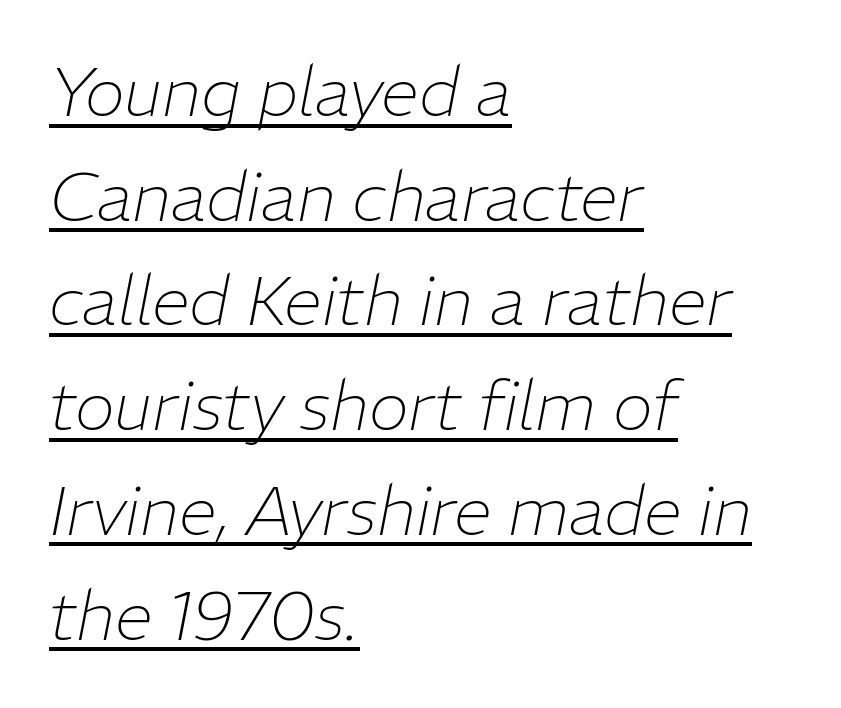
Looking at the ascenders, they clearly lean. Alignment: flush left. The rendering keeps characters at their native spacing. Glance below the letters and you will spot a drawn line.
